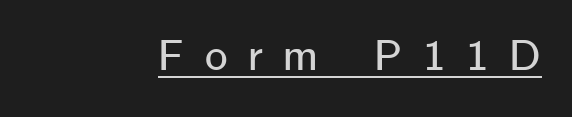
The image shows 43 px sans-serif type, upright; set unusually wide letter spacing (+0.48 em), underlined; low stroke contrast and a medium x-height.
